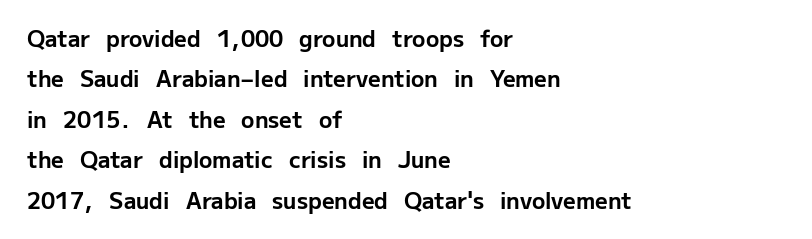
{"italic": "no", "bold": "yes", "underline": "no", "align": "left", "line_spacing_ratio": 1.84, "letter_spacing": "normal", "letter_spacing_em": 0.0, "glyph_px": 22}
